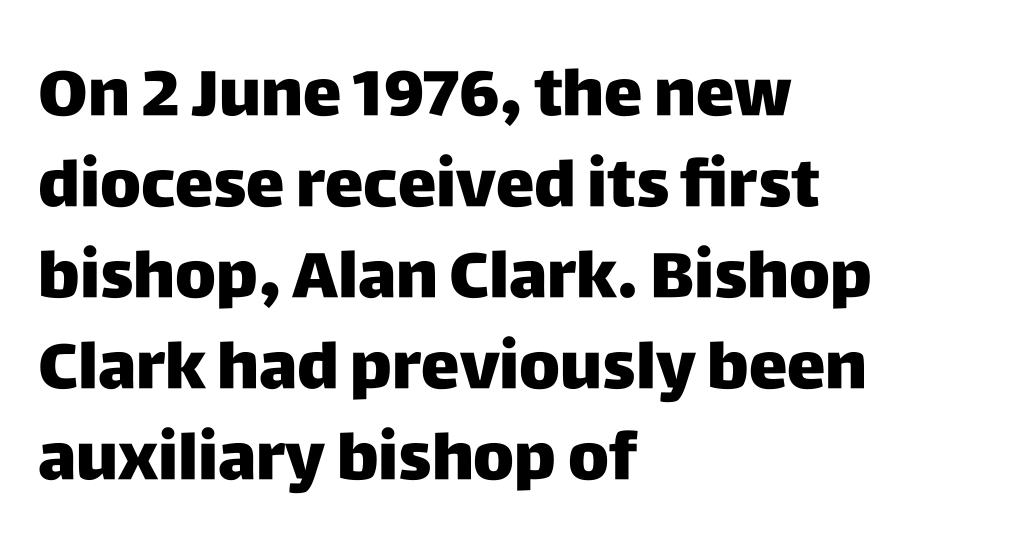
The image shows 65 px heavy sans-serif type, upright; set left-aligned, normal line spacing (1.4x), normal letter spacing, not underlined; low stroke contrast and a large x-height.
